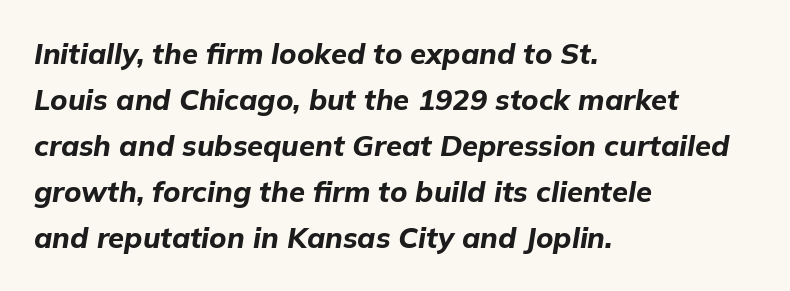
{"italic": "yes", "lean": "right", "slant_degrees": 9, "bold": "yes", "weight": "bold", "width": "normal", "stroke_contrast": "low", "x_height": "medium", "monospaced": "no", "underline": "no", "align": "left", "line_spacing": "normal", "line_spacing_ratio": 1.59, "letter_spacing": "normal", "letter_spacing_em": 0.0, "glyph_px": 29}
